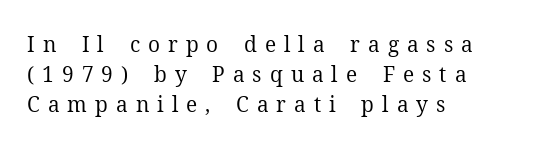
The passage shown stacks its lines at a standard gap. This reads as an unemphasized weight, regular at the heaviest. A roman cut, with each character standing at attention. The letterforms stand isolated, each surrounded by extra space. Casual observation: everything's shoved over to the left. Decoration check: the copy has no underline.
